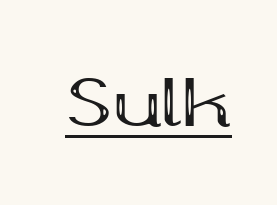
The image shows 64 px bold, wide serif type, upright; set normal letter spacing, underlined; medium stroke contrast and a medium x-height.
